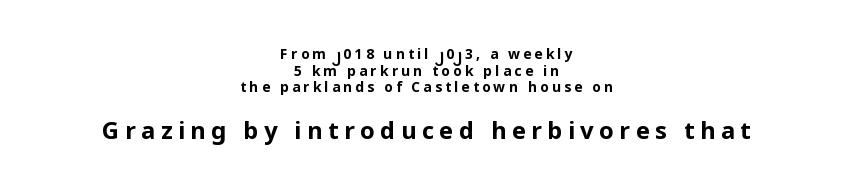
Q: Is the text bold? A: Yes.
Q: Is the text italic (slanted)? A: No, it is upright.
Q: Is the text underlined? A: No.
Q: How is the paragraph aligned? A: Centered.
Q: Is the spacing between letters normal or unusually wide? A: Unusually wide.
Q: Which block of text is set in a larger size, the first (top) or the second (bottom)? A: The second (bottom) one.
